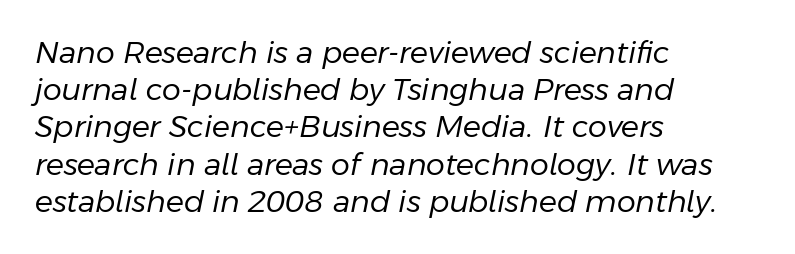
{"italic": "yes", "lean": "right", "slant_degrees": 11, "bold": "no", "weight": "regular", "width": "normal", "stroke_contrast": "low", "x_height": "medium", "monospaced": "no", "underline": "no", "align": "left", "line_spacing_ratio": 1.24, "letter_spacing": "normal", "letter_spacing_em": 0.0, "glyph_px": 30}
